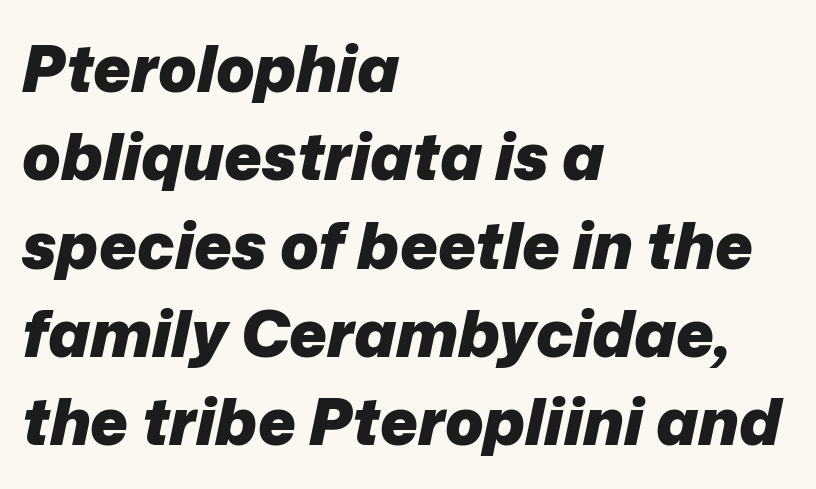
The image shows 64 px heavy type, italic (leaning right); set left-aligned, normal line spacing (1.38x), normal letter spacing, not underlined; low stroke contrast and a medium x-height.
